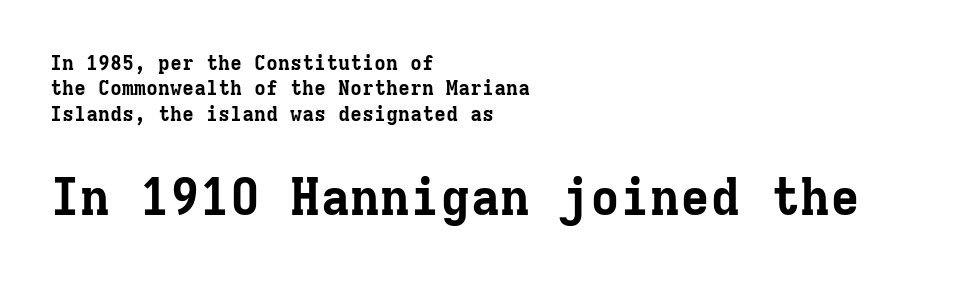
These lines carry a lot of weight — the face is fully bold. The second block has been scaled up relative to the first. You could count columns in this text — the font is strictly monospaced. Check where the strokes stop: tiny serifs finish them off. The lines in this sample share a left origin and differ only in where they stop.
